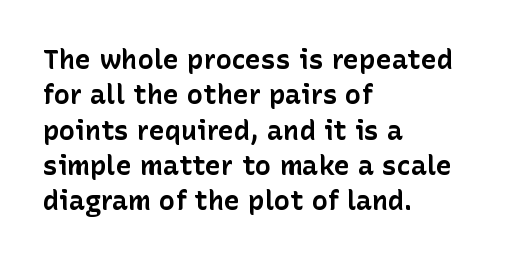
{"italic": "no", "bold": "yes", "underline": "no", "align": "left", "line_spacing": "normal", "line_spacing_ratio": 1.31, "letter_spacing": "normal", "letter_spacing_em": 0.0, "glyph_px": 27}
